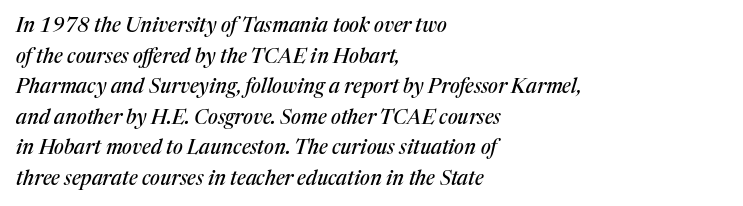
{"italic": "yes", "lean": "right", "slant_degrees": 17, "underline": "no", "align": "left", "line_spacing": "normal", "line_spacing_ratio": 1.53, "letter_spacing": "normal", "letter_spacing_em": 0.0, "glyph_px": 20}
